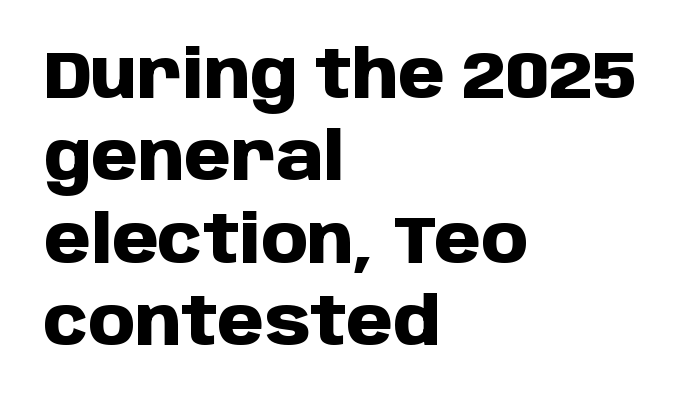
The image shows 67 px heavy sans-serif type, upright; set left-aligned, line spacing 1.23x, normal letter spacing, not underlined; low stroke contrast and a large x-height.
